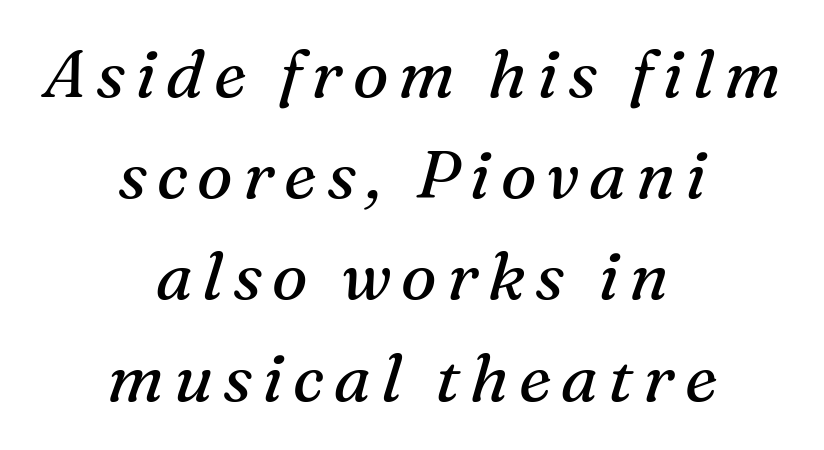
The image shows 67 px regular-weight serif type, italic (leaning right); set centered, normal line spacing (1.51x), not underlined; medium stroke contrast and a medium x-height.
